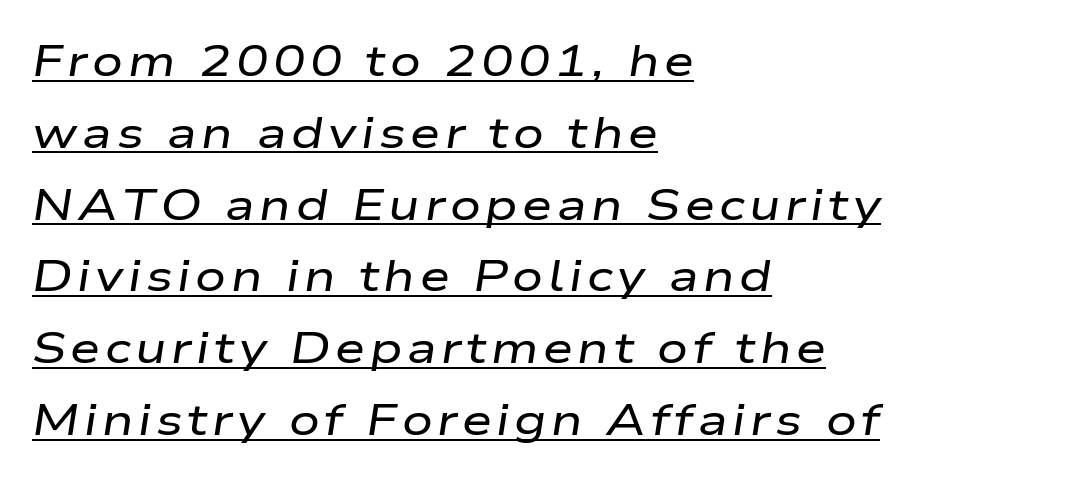
You can tell it's italic because the verticals aren't actually vertical. The rag falls on the right side of this text block. Underline: present. Character widths vary here, with narrow letters taking less room than wide ones. Line spacing here is normal.
